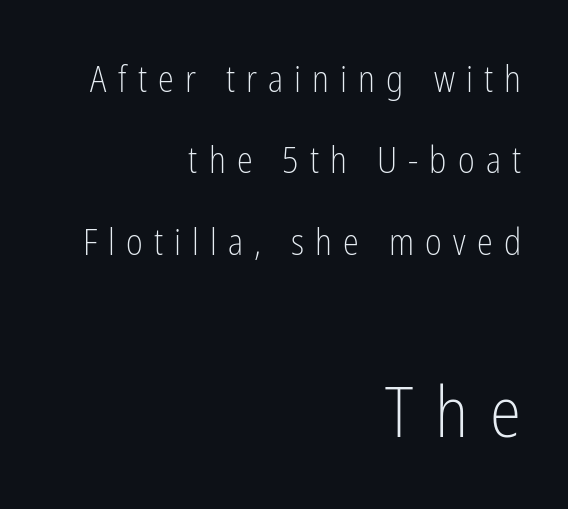
The image shows 71 px light, condensed sans-serif type, upright; set right-aligned, loose line spacing (2.26x), unusually wide letter spacing (+0.31 em), not underlined; the second (bottom) block is 1.97x larger; low stroke contrast and a medium x-height.
